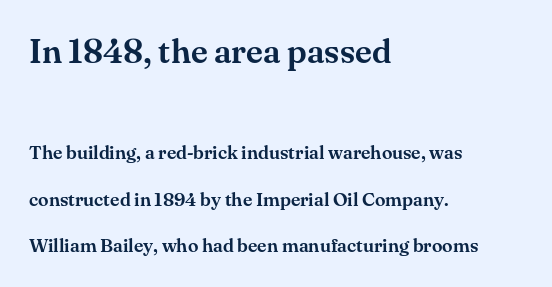
The image shows 34 px serif type, upright; set left-aligned, loose line spacing (2.46x), normal letter spacing, not underlined; the first (top) block is 1.79x larger; medium stroke contrast and a small x-height.
